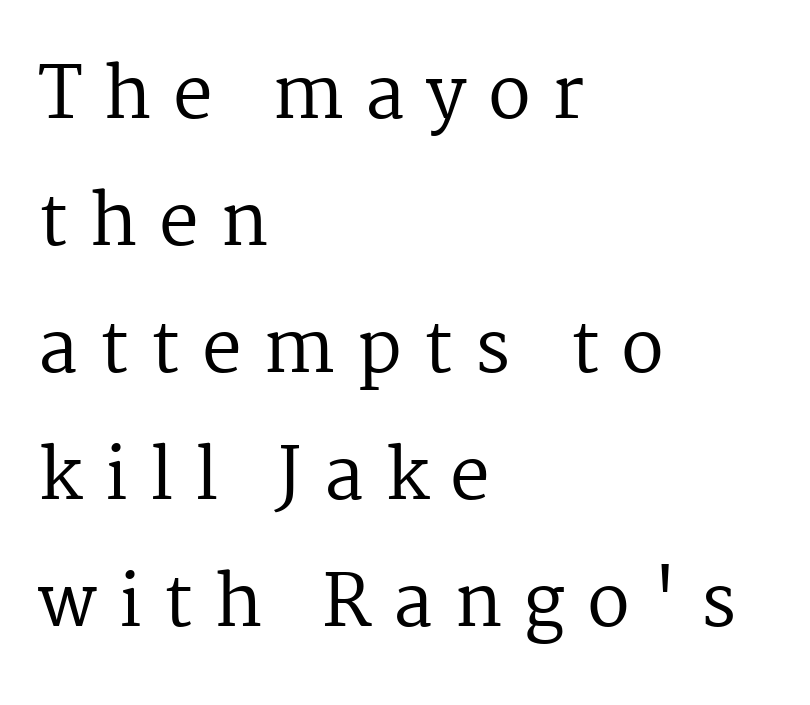
Does the copy run flush right? No — it runs flush left. Weight class: somewhere from thin through regular. Varying glyph widths throughout — classic text-font behaviour. Beneath every word, the page is bare.
